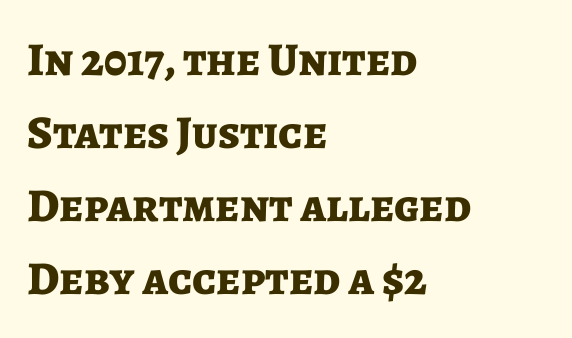
This sample keeps an unexceptional amount of space between lines. Horizontally, the lines are justified to the leading edge only. Here the designer chose a conventional face with non-uniform glyph widths. The glyphs in this specimen are sans serif. Quick note: not italic, upright.
